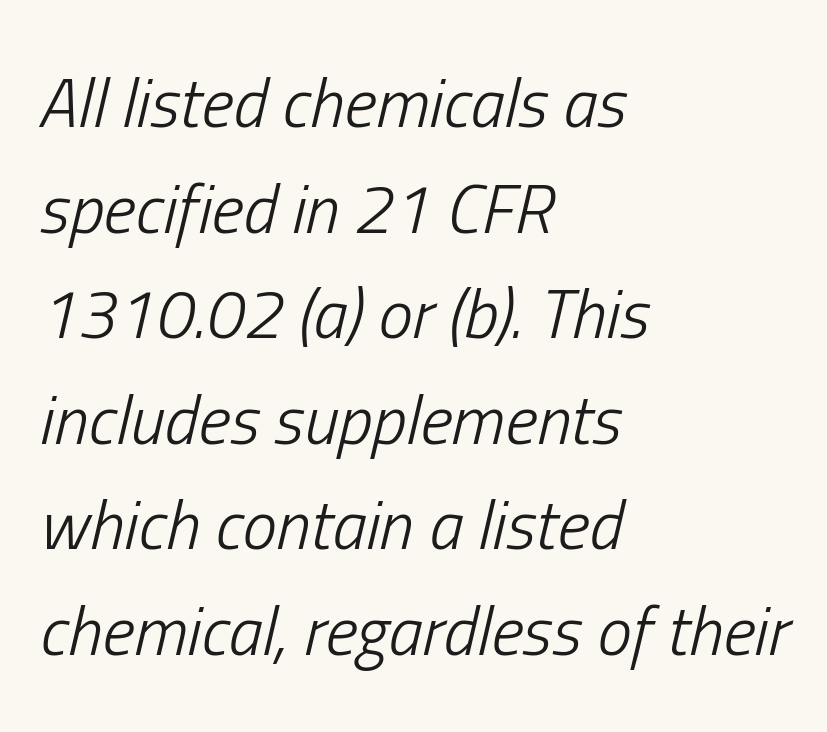
The image shows 69 px light, condensed type, italic (leaning right); set left-aligned, normal line spacing (1.53x), normal letter spacing, not underlined; low stroke contrast and a medium x-height.
